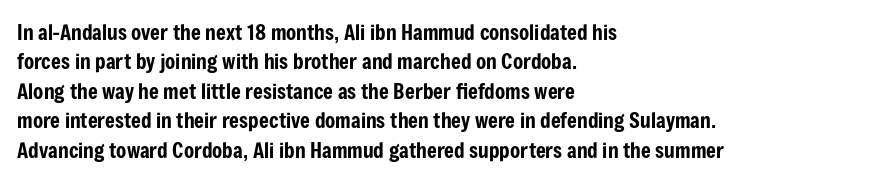
{"italic": "no", "underline": "no", "align": "left", "line_spacing": "normal", "line_spacing_ratio": 1.4, "letter_spacing": "normal", "letter_spacing_em": 0.0, "glyph_px": 21}
